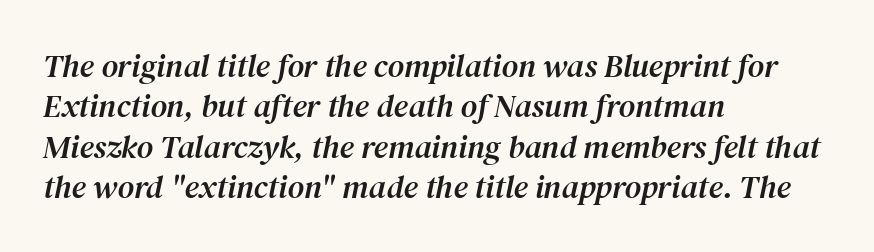
The image shows 32 px serif type, italic (leaning right); set left-aligned, normal line spacing (1.26x), normal letter spacing, not underlined; medium stroke contrast and a medium x-height.
